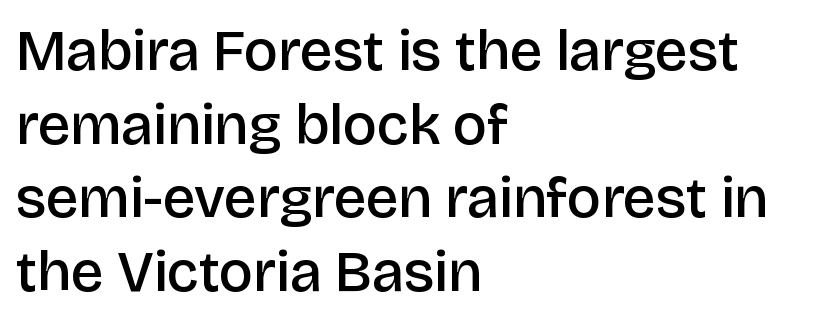
Q: Is the text bold? A: Semi-bold.
Q: Is the text italic (slanted)? A: No, it is upright.
Q: Is the typeface a serif or a sans-serif typeface? A: Sans-serif.
Q: Is the text underlined? A: No.
Q: How is the paragraph aligned? A: Left-aligned.
Q: Is the spacing between letters normal or unusually wide? A: Normal.
Q: Is the spacing between lines tight, normal or loose? A: Normal.
Q: Width (condensed, normal, or wide)? A: Normal.
Q: Stroke contrast? A: Low.
Q: x-height? A: Large.
Q: Monospaced? A: No.
